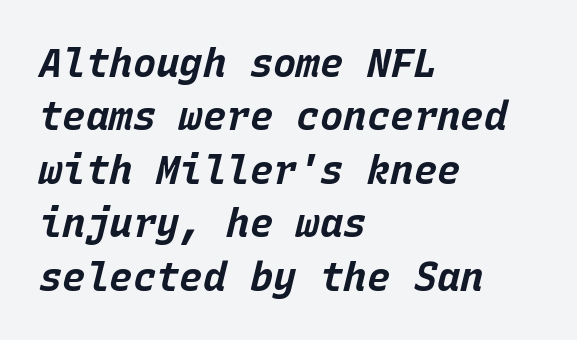
Q: Is the text bold? A: Yes.
Q: Is the text italic (slanted)? A: Yes, it leans right by about 15 degrees.
Q: Is the text underlined? A: No.
Q: How is the paragraph aligned? A: Left-aligned.
Q: Is the spacing between letters normal or unusually wide? A: Normal.
Q: Is the spacing between lines tight, normal or loose? A: Normal.
Q: Width (condensed, normal, or wide)? A: Normal.
Q: Stroke contrast? A: Low.
Q: x-height? A: Large.
Q: Monospaced? A: Yes.
